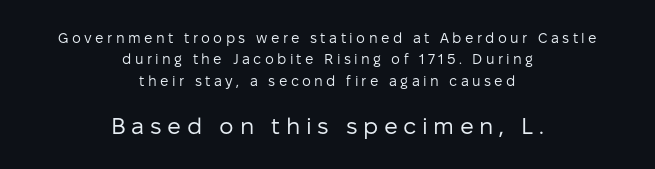
Q: Is the text bold? A: No.
Q: Is the text italic (slanted)? A: No, it is upright.
Q: Is the text underlined? A: No.
Q: How is the paragraph aligned? A: Centered.
Q: Is the spacing between letters normal or unusually wide? A: Unusually wide.
Q: Is the spacing between lines tight, normal or loose? A: Normal.
Q: Which block of text is set in a larger size, the first (top) or the second (bottom)? A: The second (bottom) one.
